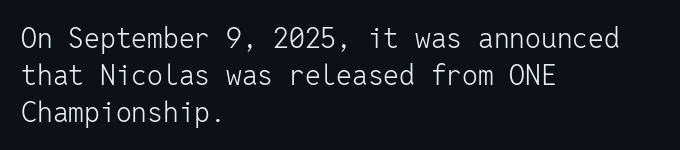
The designer left line spacing at the default. The lines in this sample share a left origin and differ only in where they stop. The font family rendered here belongs to the sans-serif group. Vertical strokes here are truly vertical. Each row of text sits above clean, open space. Compared with typical body copy, the letter spacing here is the same.
